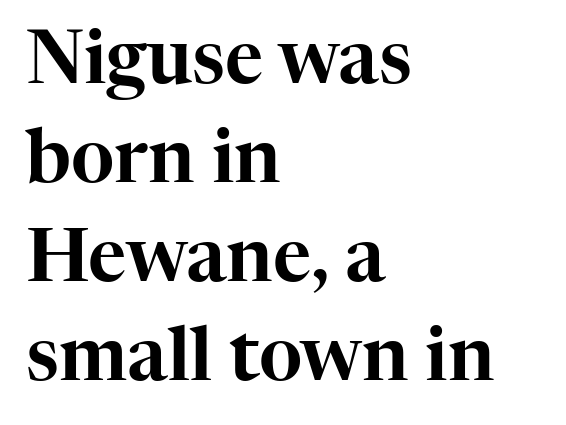
Spacing between characters is what you'd get straight out of the box. When letters stand straight like this, we call the style roman or upright. The designer went with a serif here, giving each stem small feet. Character widths vary here, with narrow letters taking less room than wide ones. Line beginnings align vertically; line endings do not.
